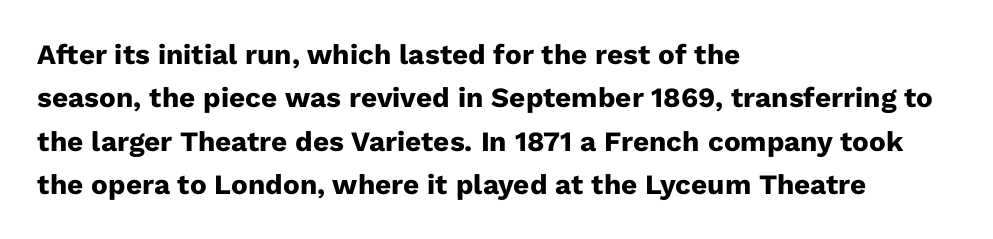
{"serif": "no", "italic": "no", "bold": "yes", "weight": "heavy", "width": "normal", "stroke_contrast": "low", "x_height": "medium", "monospaced": "no", "underline": "no", "align": "left", "line_spacing": "normal", "line_spacing_ratio": 1.55, "letter_spacing": "normal", "letter_spacing_em": 0.0, "glyph_px": 28}
